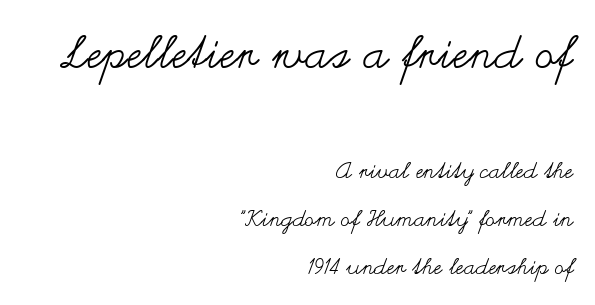
Q: Is the text bold? A: No.
Q: Is the text italic (slanted)? A: Yes.
Q: Is the text underlined? A: No.
Q: How is the paragraph aligned? A: Right-aligned.
Q: Is the spacing between letters normal or unusually wide? A: Normal.
Q: Is the spacing between lines tight, normal or loose? A: Loose.
Q: Which block of text is set in a larger size, the first (top) or the second (bottom)? A: The first (top) one.
Q: Width (condensed, normal, or wide)? A: Wide.
Q: Stroke contrast? A: Medium.
Q: x-height? A: Small.
Q: Monospaced? A: No.
